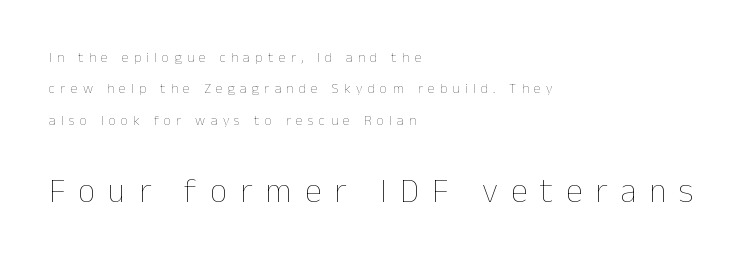
The image shows 34 px thin type, upright; set left-aligned, loose line spacing (2.25x), unusually wide letter spacing (+0.38 em), not underlined; the second (bottom) block is 2.43x larger; low stroke contrast and a medium x-height.
